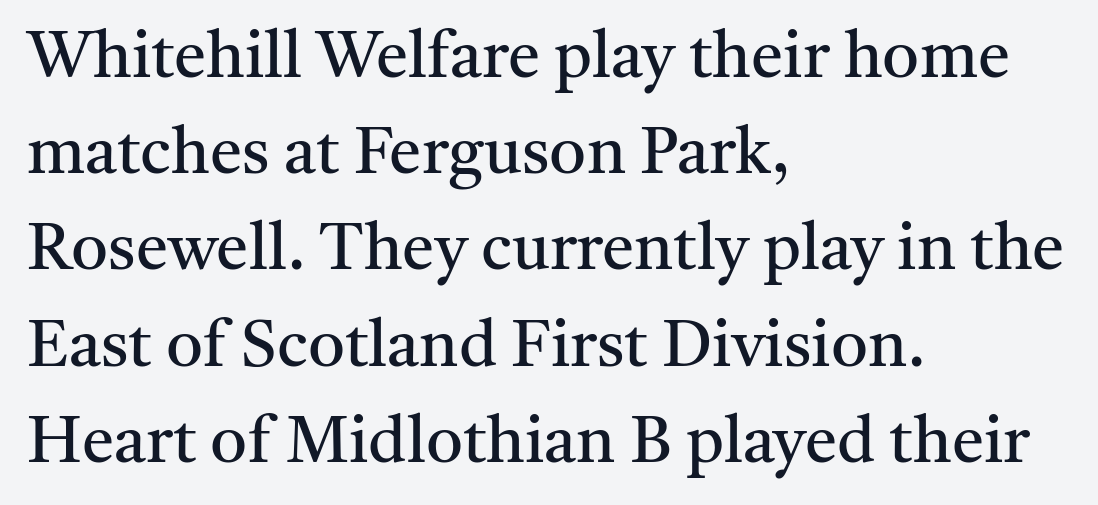
{"serif": "yes", "italic": "no", "bold": "no", "weight": "regular", "width": "normal", "stroke_contrast": "medium", "x_height": "medium", "monospaced": "no", "underline": "no", "align": "left", "line_spacing": "normal", "line_spacing_ratio": 1.48, "letter_spacing": "normal", "letter_spacing_em": 0.0, "glyph_px": 65}
